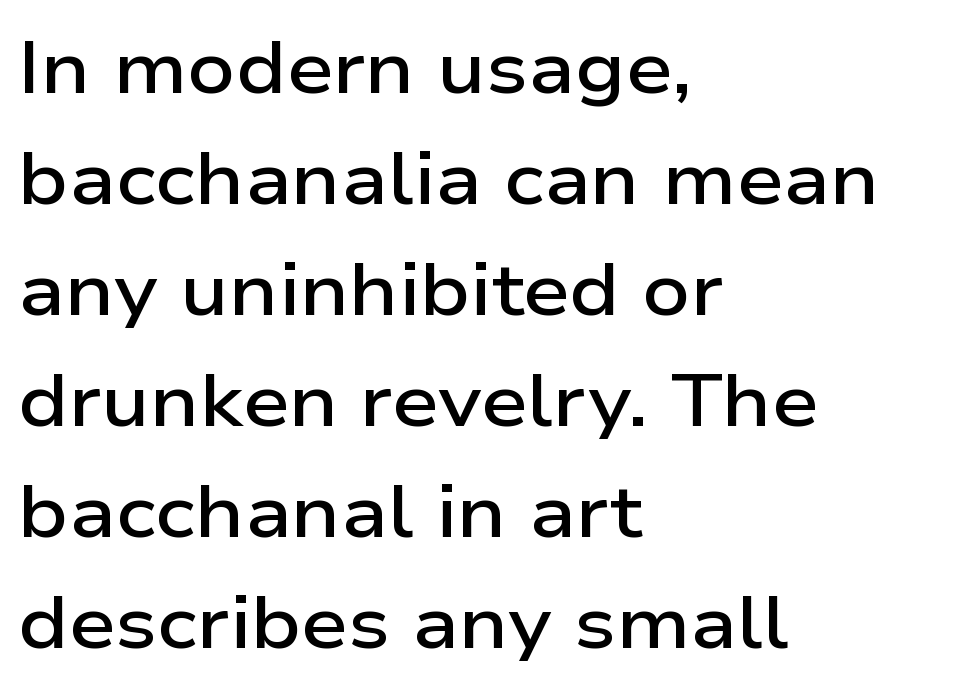
The horizontal fit of the characters is conventional and even. A typesetter would call this proportional, since set widths differ per character. Is there much room between lines? A standard amount, neither cramped nor airy. Underlining? Definitely not there. The typeface chosen for these lines omits serifs. Posture: upright roman.
